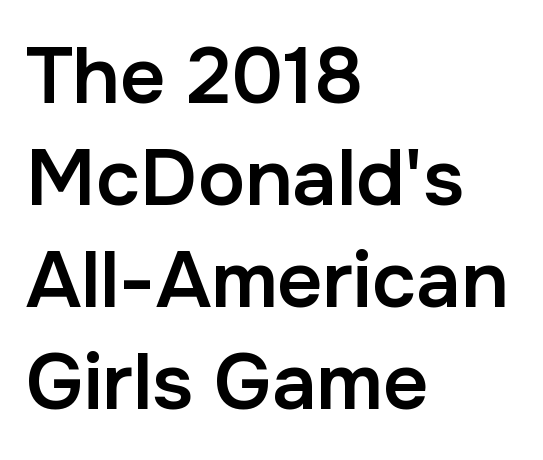
The strokes are fattened partway — semibold, not bold. Ordinary non-slanted type is in use. Font category for this specimen: sans-serif. The compositor pushed each line to the left boundary.
